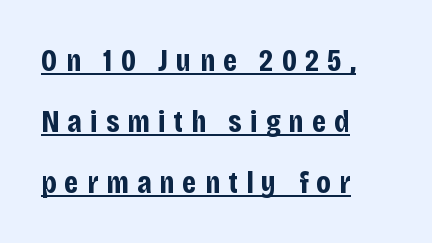
Q: Is the text bold? A: Yes.
Q: Is the text italic (slanted)? A: No, it is upright.
Q: Is the typeface a serif or a sans-serif typeface? A: Sans-serif.
Q: Is the text underlined? A: Yes.
Q: How is the paragraph aligned? A: Left-aligned.
Q: Is the spacing between letters normal or unusually wide? A: Unusually wide.
Q: Is the spacing between lines tight, normal or loose? A: Loose.
Q: Width (condensed, normal, or wide)? A: Condensed.
Q: Stroke contrast? A: Low.
Q: x-height? A: Large.
Q: Monospaced? A: No.
